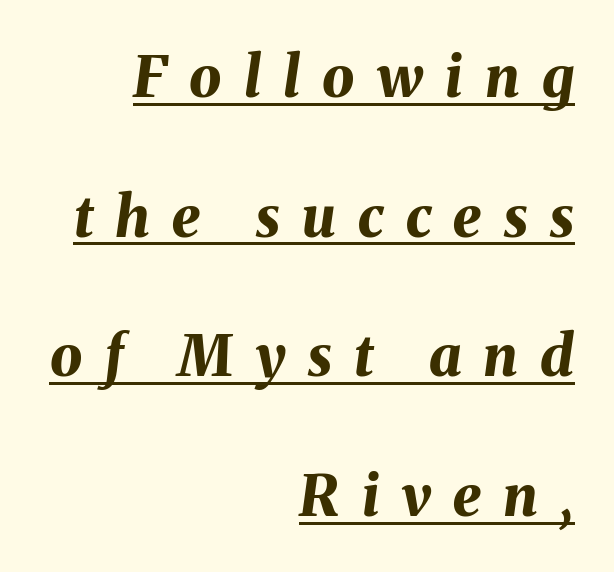
{"italic": "yes", "lean": "right", "slant_degrees": 8, "bold": "yes", "weight": "bold", "width": "normal", "stroke_contrast": "medium", "x_height": "medium", "monospaced": "no", "underline": "yes", "align": "right", "line_spacing": "loose", "line_spacing_ratio": 2.45, "letter_spacing": "wide", "letter_spacing_em": 0.39, "glyph_px": 57}
